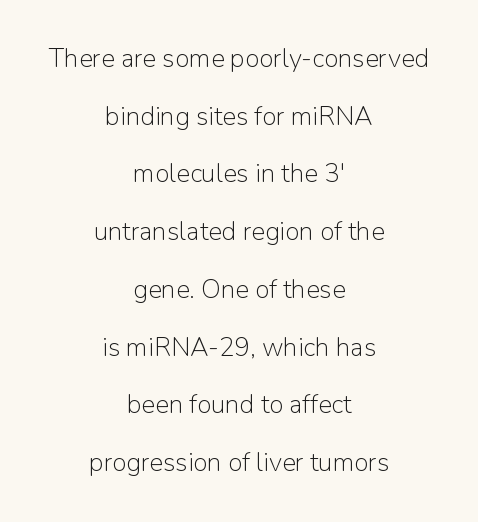
The image shows 26 px text type, upright; set centered, loose line spacing (2.22x), normal letter spacing, not underlined.
